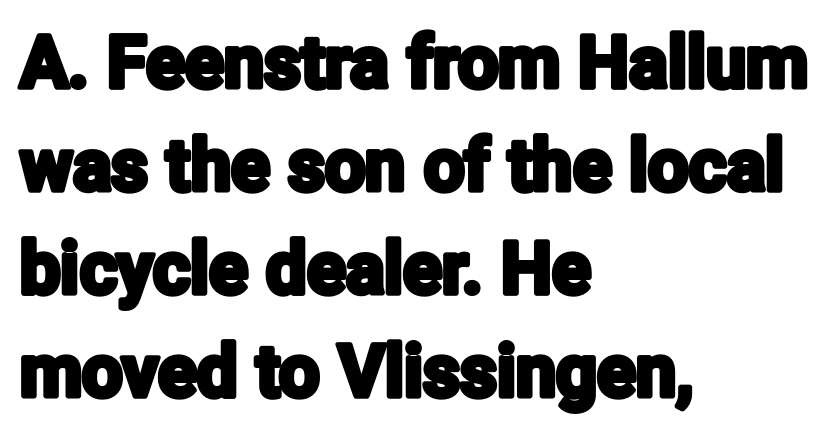
{"serif": "no", "italic": "no", "width": "condensed", "stroke_contrast": "low", "x_height": "medium", "monospaced": "no", "underline": "no", "align": "left", "line_spacing": "normal", "line_spacing_ratio": 1.43, "letter_spacing": "normal", "letter_spacing_em": 0.0, "glyph_px": 72}
